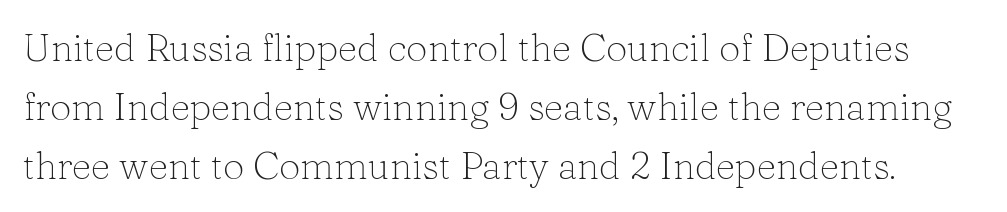
Q: Is the text bold? A: No.
Q: Is the text italic (slanted)? A: No, it is upright.
Q: Is the typeface a serif or a sans-serif typeface? A: Serif.
Q: Is the text underlined? A: No.
Q: Is the spacing between letters normal or unusually wide? A: Normal.
Q: Is the spacing between lines tight, normal or loose? A: Normal.
Q: Width (condensed, normal, or wide)? A: Normal.
Q: Stroke contrast? A: Low.
Q: x-height? A: Medium.
Q: Monospaced? A: No.
